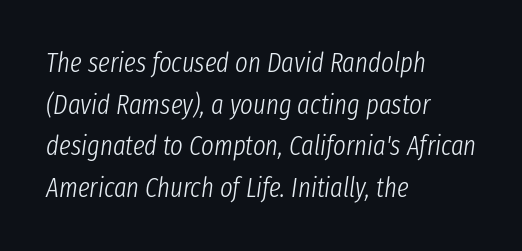
Leading: standard. Yep, that's italic — everything's leaning. Stroke mass is kept to a normal reading level or below. Unmarked baselines from the first word to the last.
